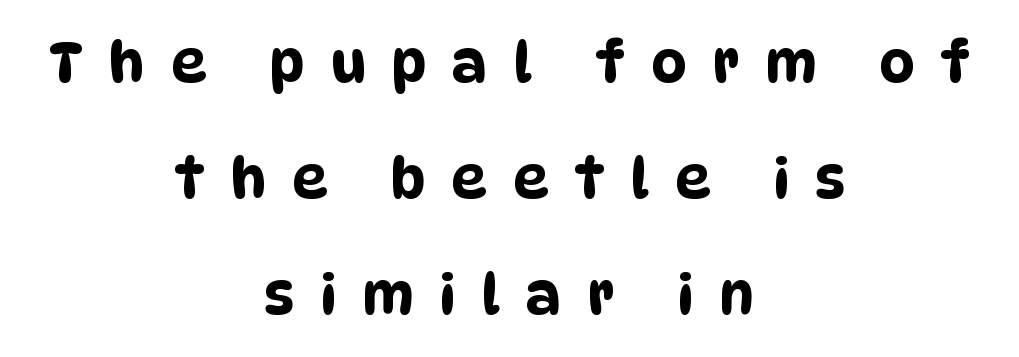
The letters advance in unequal steps, a hallmark of proportional type. In terms of letterform style, serifs are entirely absent. The glyphs are unaccompanied by any horizontal stroke below them. Reading down the block, each line starts at a different indent, mirrored at its end. Whoever set this chose breathing room over compactness in the vertical rhythm.
